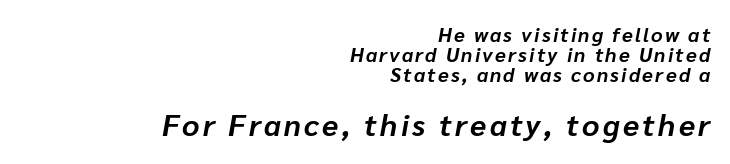
The words here are not underlined. These two chunks differ in scale, with the bottom chunk taking the larger measure. Observe the lean: these are italic letterforms. Where is the straight margin? On the right. Every letter is thick-stroked: bold, no question.
